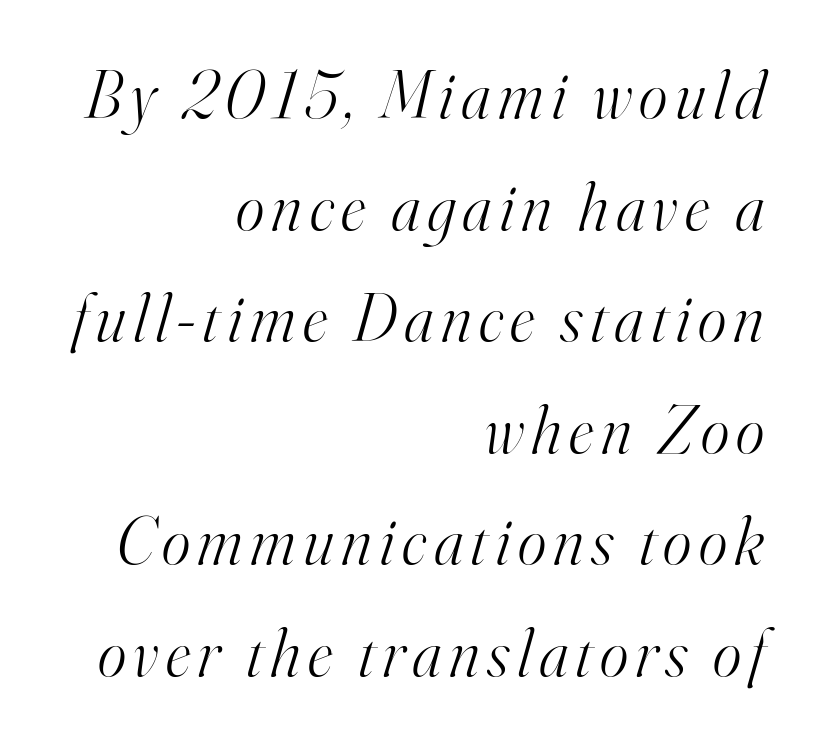
{"serif": "yes", "italic": "yes", "lean": "right", "slant_degrees": 16, "bold": "no", "weight": "light", "width": "normal", "stroke_contrast": "high", "x_height": "small", "monospaced": "no", "underline": "no", "align": "right", "line_spacing": "normal", "line_spacing_ratio": 1.64, "glyph_px": 68}
